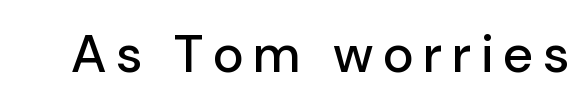
The image shows 53 px sans-serif type, upright; set not underlined; low stroke contrast and a medium x-height.
